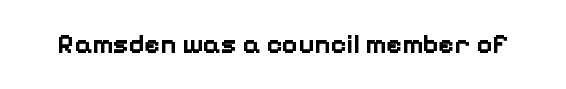
{"italic": "no", "bold": "yes", "underline": "no", "letter_spacing": "normal", "letter_spacing_em": 0.0, "glyph_px": 27}
